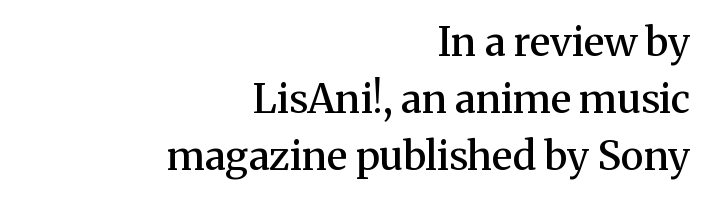
Caption: standard tracking, unaltered. Evenly set lines give the paragraph a standard silhouette. Check under the words: just untouched page. Spacing verdict: proportional, widths tailored to each character. If you drew a ruler down the right edge, every line would touch it. A bit beefed up — I'd call it semibold rather than bold.
